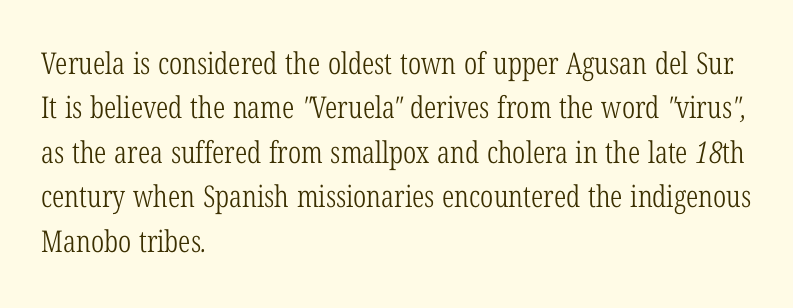
Q: Is the text bold? A: No.
Q: Is the typeface a serif or a sans-serif typeface? A: Serif.
Q: Is the text underlined? A: No.
Q: How is the paragraph aligned? A: Left-aligned.
Q: Is the spacing between letters normal or unusually wide? A: Normal.
Q: Is the spacing between lines tight, normal or loose? A: Normal.
Q: Width (condensed, normal, or wide)? A: Condensed.
Q: Stroke contrast? A: Low.
Q: x-height? A: Medium.
Q: Monospaced? A: No.
